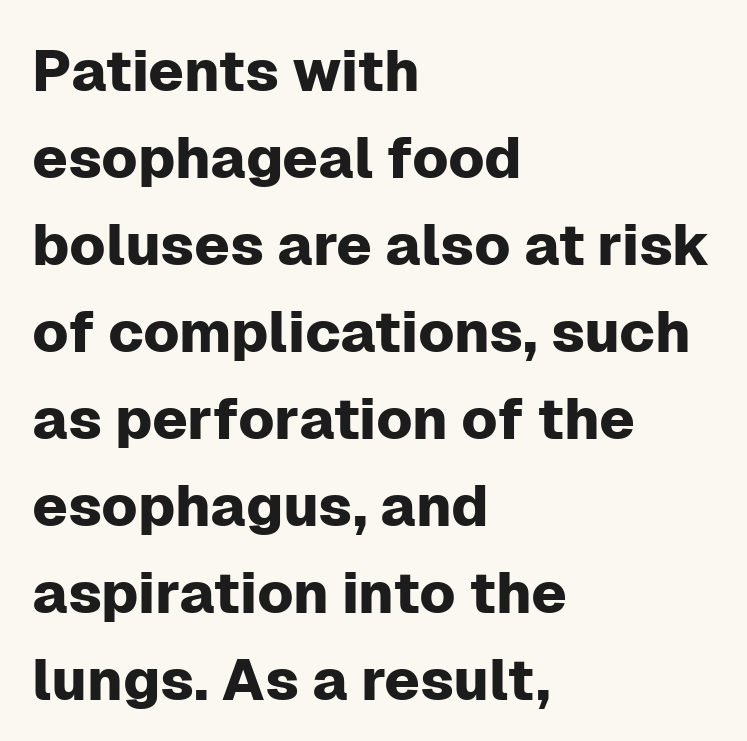
Just letters on the line, the space beneath them empty. In terms of posture, this sample is upright. In terms of letterform style, serifs are entirely absent. The passage shown is typed in a proportional face where columns would drift. This sample uses plain, unmodified letter spacing.
